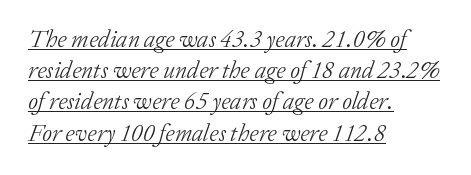
Q: Is the text bold? A: No.
Q: Is the text italic (slanted)? A: Yes, it leans right by about 20 degrees.
Q: Is the text underlined? A: Yes.
Q: How is the paragraph aligned? A: Left-aligned.
Q: Is the spacing between letters normal or unusually wide? A: Normal.
Q: Is the spacing between lines tight, normal or loose? A: Normal.
